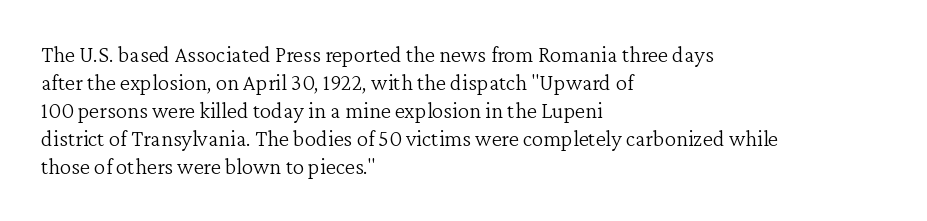
The image shows 23 px text type, upright; set left-aligned, line spacing 1.22x, normal letter spacing, not underlined.
